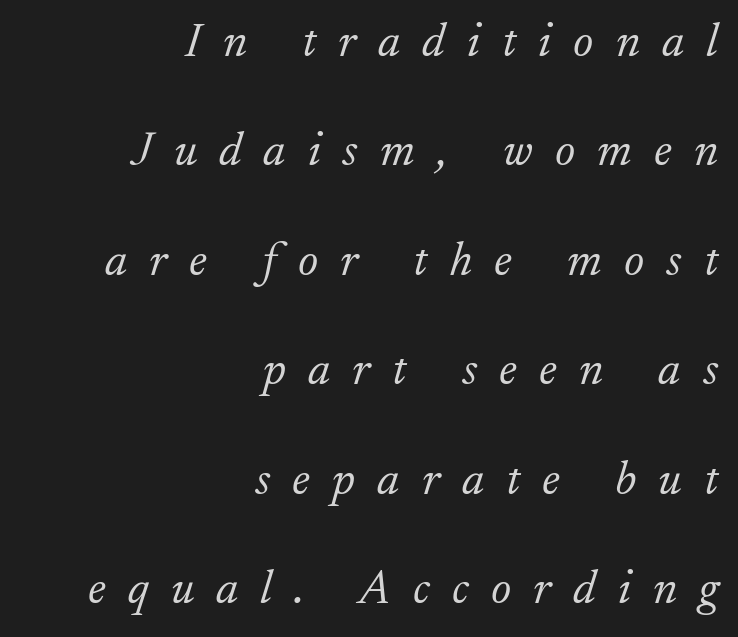
The image shows 48 px light serif type, italic (leaning right); set right-aligned, loose line spacing (2.28x), unusually wide letter spacing (+0.46 em), not underlined; low stroke contrast and a small x-height.
